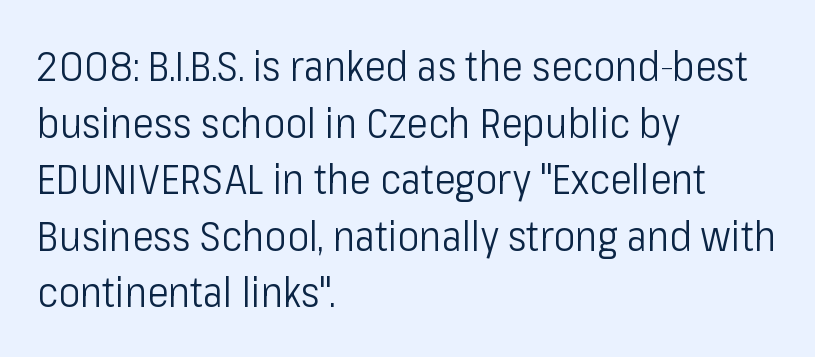
The image shows 41 px light, condensed sans-serif type, upright; set left-aligned, normal line spacing (1.38x), normal letter spacing, not underlined; low stroke contrast and a medium x-height.
